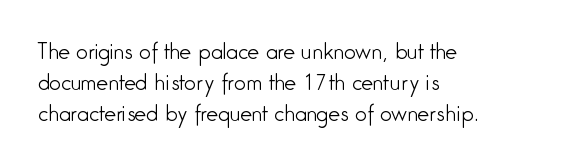
{"italic": "no", "bold": "no", "underline": "no", "align": "left", "line_spacing": "normal", "line_spacing_ratio": 1.48, "letter_spacing": "normal", "letter_spacing_em": 0.0, "glyph_px": 21}
